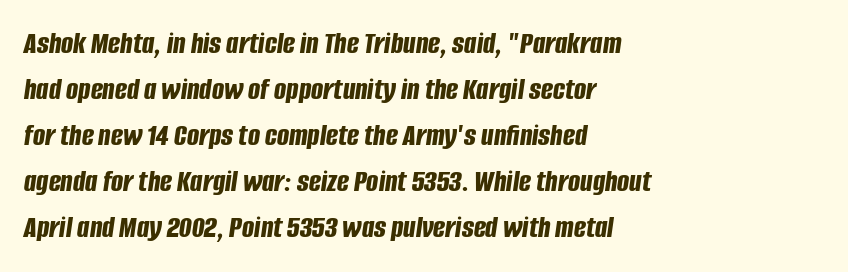
The glyphs have the mass of a bold cut. The setting favours the left margin, as ordinary paragraphs usually do. Varying glyph widths throughout — classic text-font behaviour. Characters are canted at an angle relative to the baseline's perpendicular.
